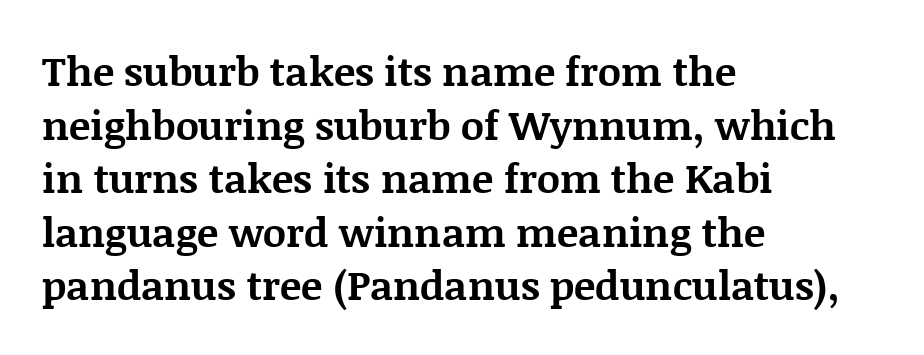
{"serif": "yes", "italic": "no", "bold": "yes", "weight": "bold", "width": "normal", "stroke_contrast": "medium", "x_height": "large", "monospaced": "no", "underline": "no", "align": "left", "line_spacing": "normal", "line_spacing_ratio": 1.34, "letter_spacing": "normal", "letter_spacing_em": 0.0, "glyph_px": 40}
